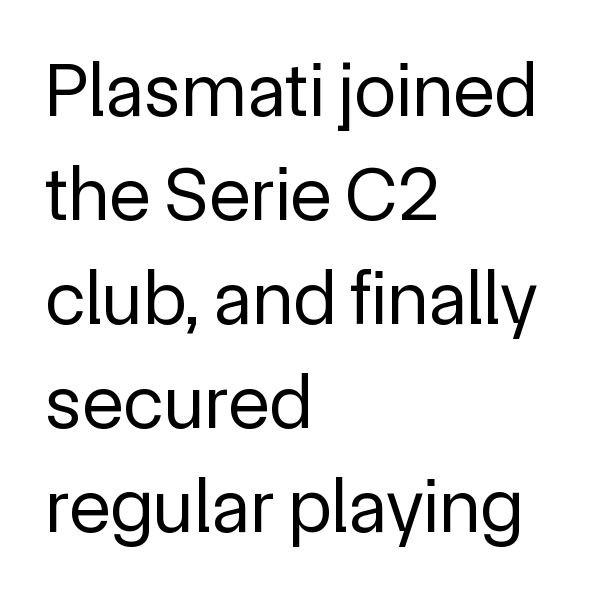
{"serif": "no", "italic": "no", "bold": "no", "weight": "regular", "width": "normal", "x_height": "medium", "monospaced": "no", "underline": "no", "align": "left", "line_spacing": "normal", "line_spacing_ratio": 1.35, "letter_spacing": "normal", "letter_spacing_em": 0.0, "glyph_px": 77}
